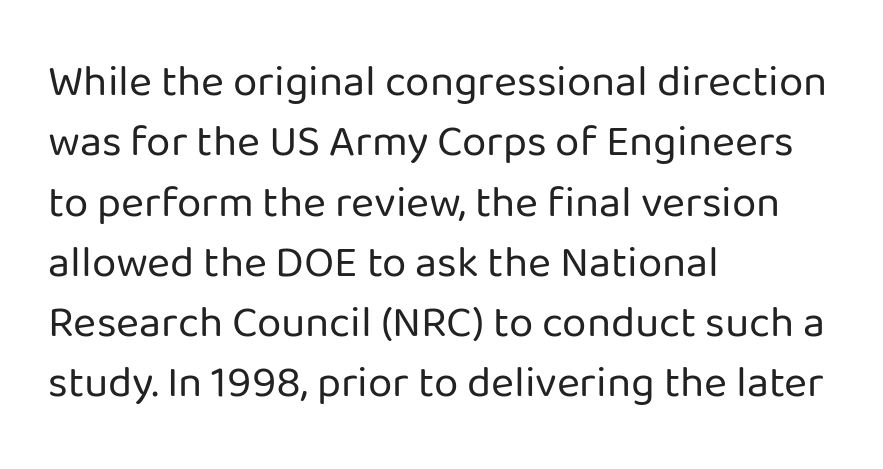
{"serif": "no", "italic": "no", "bold": "no", "weight": "regular", "width": "normal", "stroke_contrast": "low", "x_height": "medium", "monospaced": "no", "underline": "no", "align": "left", "line_spacing": "normal", "line_spacing_ratio": 1.37, "letter_spacing": "normal", "letter_spacing_em": 0.0, "glyph_px": 44}
